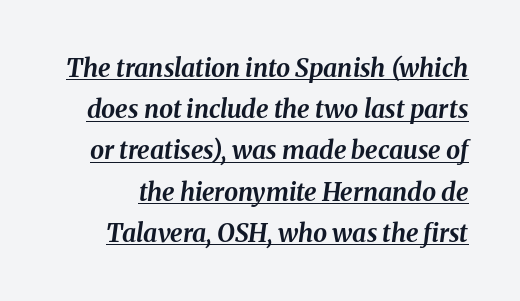
The image shows 25 px bold type, italic (leaning right); set normal line spacing (1.65x), normal letter spacing, underlined.
